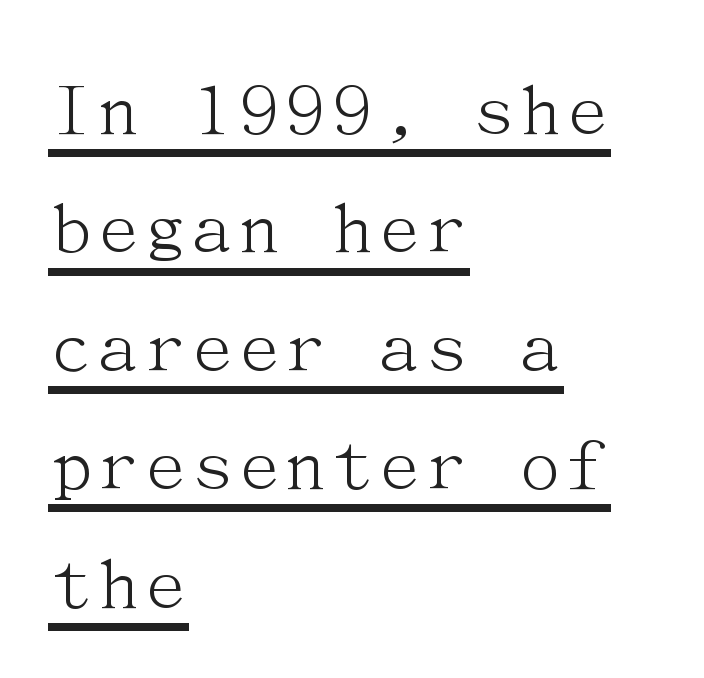
Q: Is the text bold? A: No.
Q: Is the text italic (slanted)? A: No, it is upright.
Q: Is the typeface a serif or a sans-serif typeface? A: Serif.
Q: Is the text underlined? A: Yes.
Q: How is the paragraph aligned? A: Left-aligned.
Q: Is the spacing between letters normal or unusually wide? A: Normal.
Q: Is the spacing between lines tight, normal or loose? A: Normal.
Q: Width (condensed, normal, or wide)? A: Normal.
Q: Stroke contrast? A: Medium.
Q: x-height? A: Medium.
